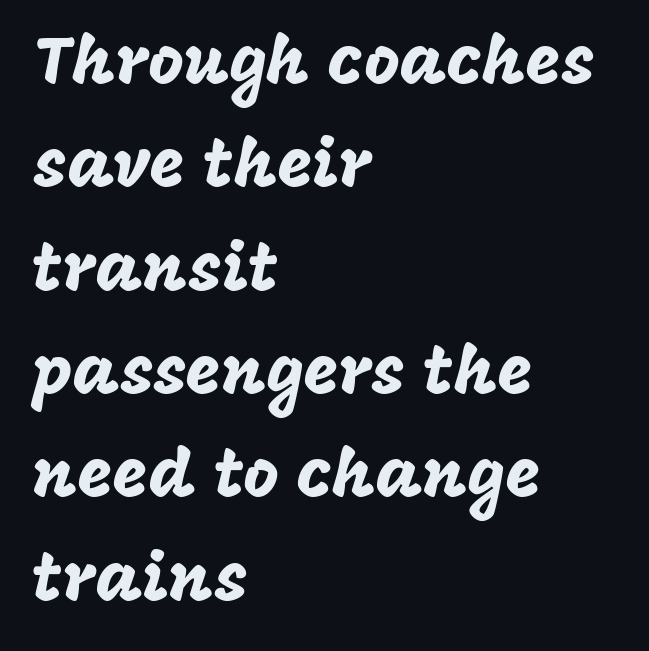
Words float on clear page, feet unadorned. The leading is moderate, giving the passage an even texture. A student would call this left alignment; a typographer would say flush left, rag right. The letters carry no serifs — their stems end cleanly without finishing strokes. Letter spacing: default. Proportional: the letters do not fall into vertical columns.
